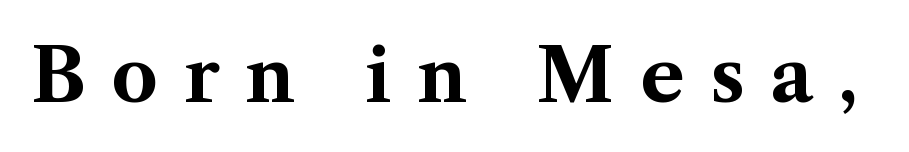
Q: Is the text bold? A: Yes.
Q: Is the text italic (slanted)? A: No, it is upright.
Q: Is the typeface a serif or a sans-serif typeface? A: Serif.
Q: Is the text underlined? A: No.
Q: Is the spacing between letters normal or unusually wide? A: Unusually wide.
Q: Width (condensed, normal, or wide)? A: Normal.
Q: Stroke contrast? A: Medium.
Q: x-height? A: Medium.
Q: Monospaced? A: No.
